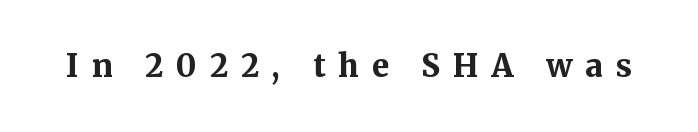
{"serif": "yes", "italic": "no", "bold": "yes", "weight": "bold", "width": "normal", "stroke_contrast": "medium", "x_height": "medium", "monospaced": "no", "underline": "no", "letter_spacing": "wide", "letter_spacing_em": 0.41, "glyph_px": 31}
